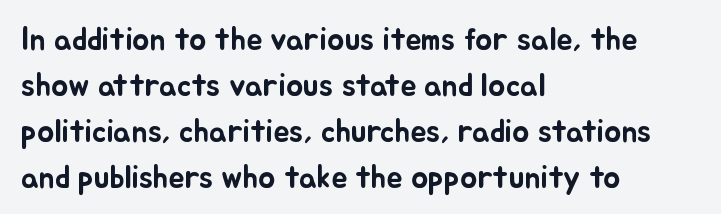
{"italic": "no", "width": "normal", "stroke_contrast": "low", "x_height": "small", "monospaced": "no", "underline": "no", "align": "left", "line_spacing": "normal", "line_spacing_ratio": 1.44, "letter_spacing": "normal", "letter_spacing_em": 0.0, "glyph_px": 32}
